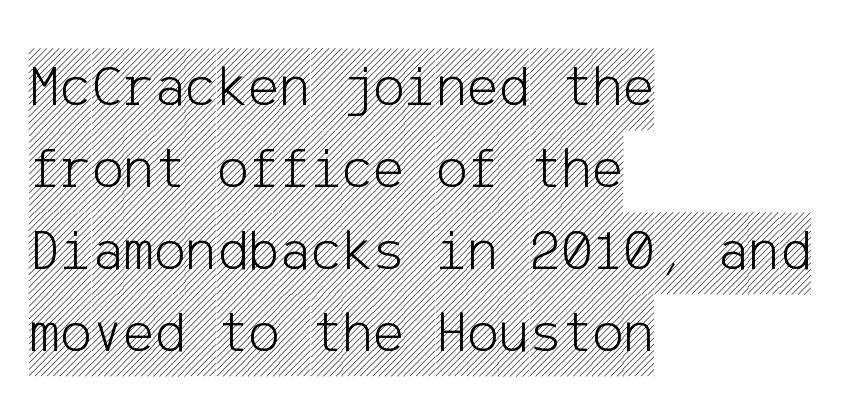
Q: Is the text italic (slanted)? A: No, it is upright.
Q: Is the text underlined? A: No.
Q: How is the paragraph aligned? A: Left-aligned.
Q: Is the spacing between letters normal or unusually wide? A: Normal.
Q: Is the spacing between lines tight, normal or loose? A: Normal.
Q: Width (condensed, normal, or wide)? A: Condensed.
Q: x-height? A: Large.
